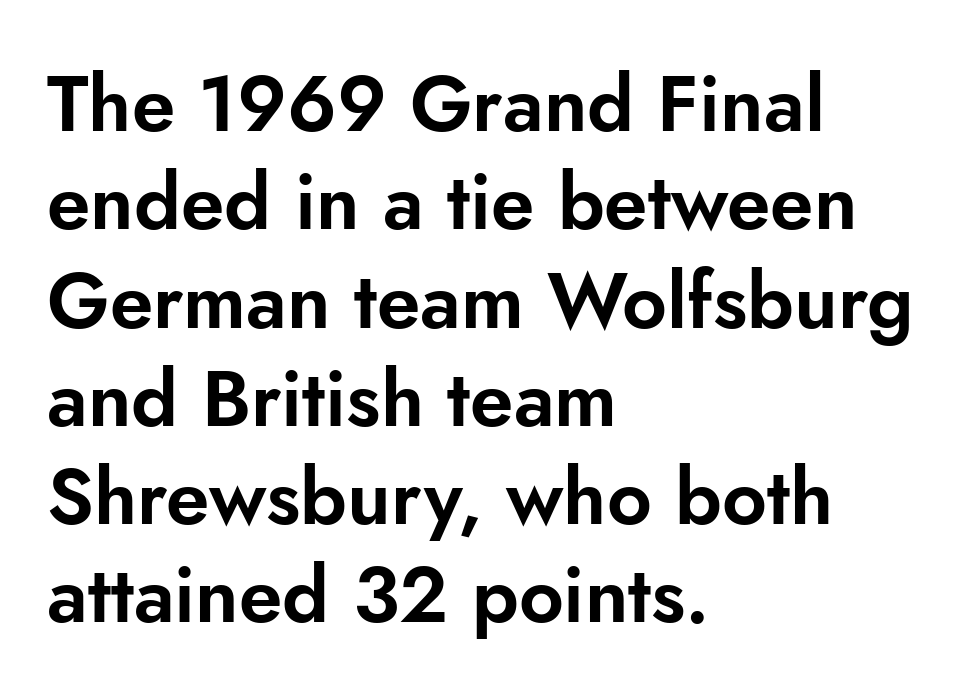
{"serif": "no", "italic": "no", "width": "normal", "stroke_contrast": "low", "x_height": "small", "monospaced": "no", "underline": "no", "align": "left", "line_spacing": "normal", "line_spacing_ratio": 1.26, "letter_spacing": "normal", "letter_spacing_em": 0.0, "glyph_px": 78}
